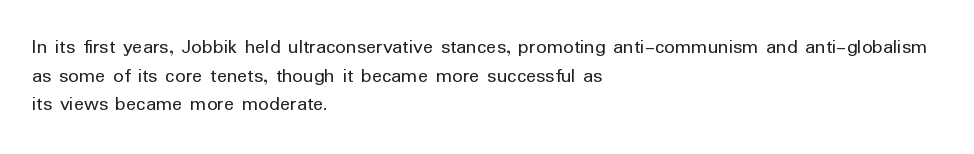
Line beginnings align vertically; line endings do not. Whoever set this chose a conventional vertical rhythm. Stroke mass is kept to a normal reading level or below. Nobody touched the tracking dial on this one.
